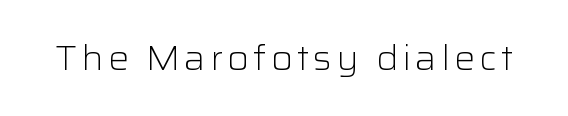
The image shows 35 px light sans-serif type, upright; set not underlined; low stroke contrast and a medium x-height.
